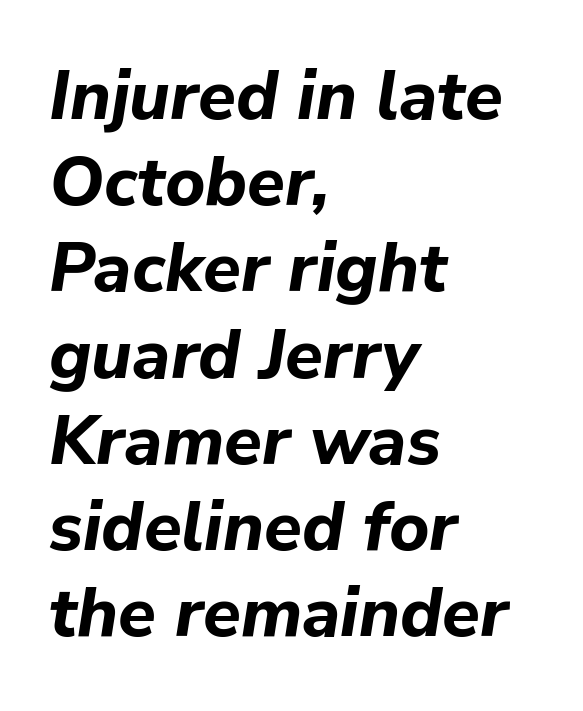
{"italic": "yes", "lean": "right", "slant_degrees": 9, "bold": "yes", "weight": "bold", "width": "normal", "stroke_contrast": "low", "x_height": "medium", "monospaced": "no", "underline": "no", "align": "left", "line_spacing": "normal", "line_spacing_ratio": 1.25, "letter_spacing": "normal", "letter_spacing_em": 0.0, "glyph_px": 69}
